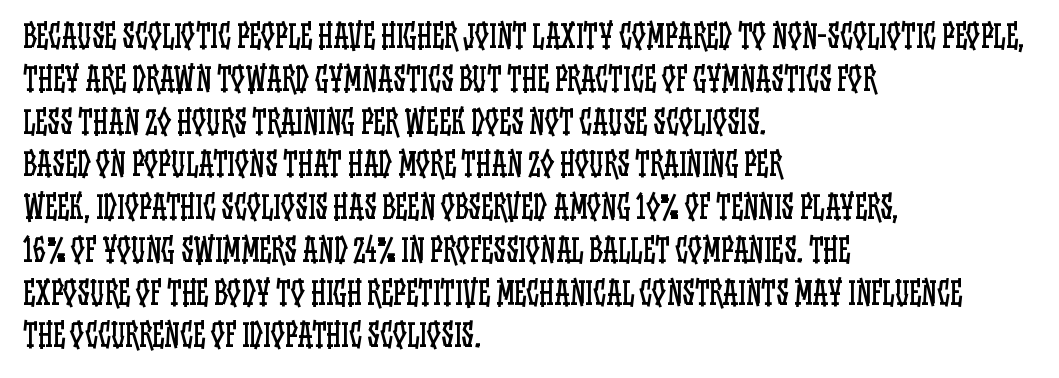
Interline gaps are of average width in this sample. Descenders hang freely into open space. Is the letter spacing exaggerated? No — it looks like the ordinary default. The weight would be labelled regular, book, light, or lighter still. Horizontally, the lines are justified to the leading edge only. Spacing verdict: proportional, widths tailored to each character.
